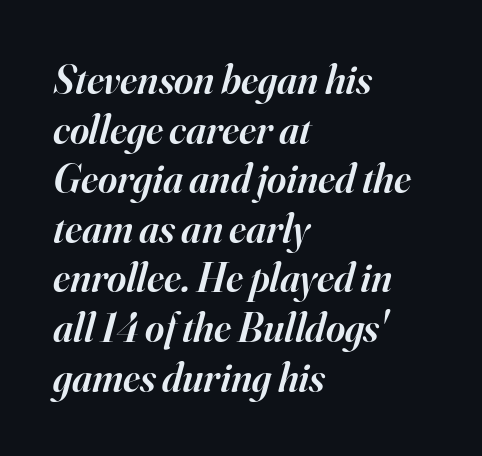
The image shows 41 px semibold serif type, italic (leaning right); set left-aligned, line spacing 1.21x, normal letter spacing, not underlined; high stroke contrast and a small x-height.
